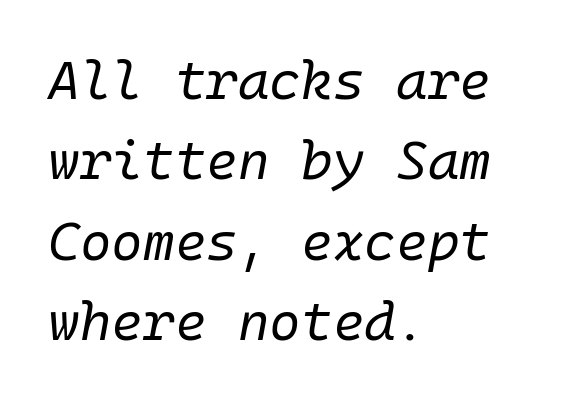
Horizontal alignment here is leftward, the default for most running prose. Between one letter and the next there's only the usual sliver of space. Letters rest on an invisible, unmarked baseline. If you drew a line through each stem, it would be angled.
